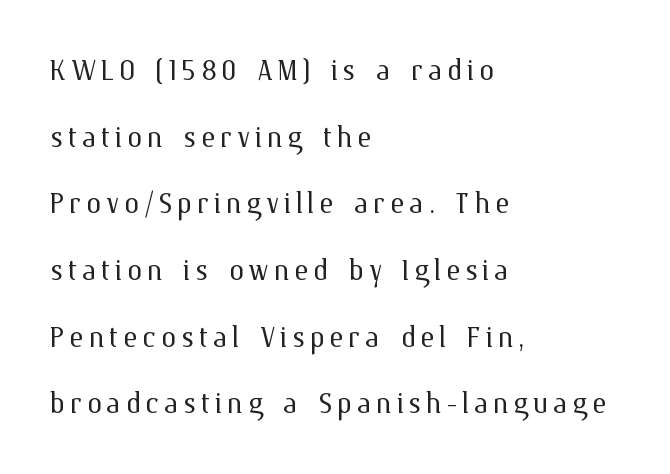
The typography opts for an upright posture over an oblique one. A typesetter would call this proportional, since set widths differ per character. Teacher's note: observe the even left margin — that is flush-left alignment. The typesetting does not lean heavy: it is not bold. The foot of each line stays bare and open.
